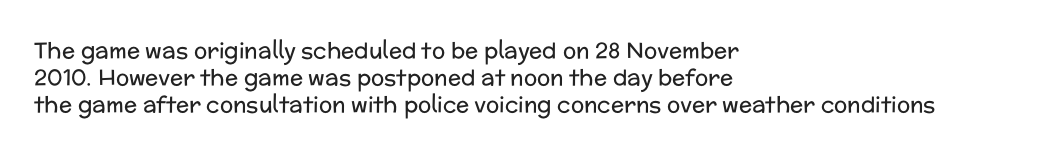
The image shows 22 px text type, upright; set left-aligned, line spacing 1.23x, normal letter spacing, not underlined.
